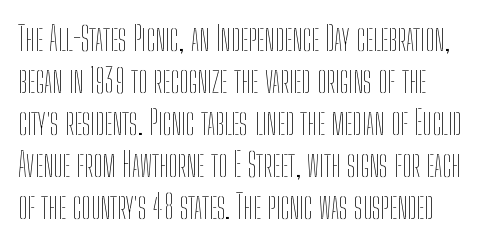
Q: Is the text bold? A: No.
Q: Is the text italic (slanted)? A: No, it is upright.
Q: Is the text underlined? A: No.
Q: How is the paragraph aligned? A: Left-aligned.
Q: Is the spacing between letters normal or unusually wide? A: Normal.
Q: Is the spacing between lines tight, normal or loose? A: Normal.
Q: Width (condensed, normal, or wide)? A: Condensed.
Q: Stroke contrast? A: Low.
Q: x-height? A: Medium.
Q: Monospaced? A: No.
